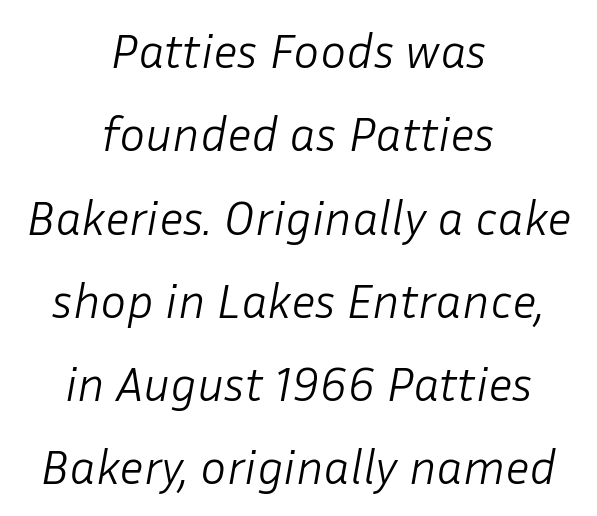
Q: Is the text bold? A: No.
Q: Is the text italic (slanted)? A: Yes, it leans right by about 10 degrees.
Q: Is the text underlined? A: No.
Q: How is the paragraph aligned? A: Centered.
Q: Is the spacing between letters normal or unusually wide? A: Normal.
Q: Is the spacing between lines tight, normal or loose? A: Normal.
Q: Width (condensed, normal, or wide)? A: Normal.
Q: Stroke contrast? A: Low.
Q: x-height? A: Medium.
Q: Monospaced? A: No.
